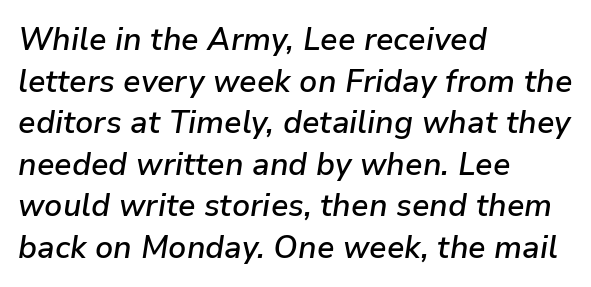
The line-height multiplier appears to be the usual default. Compared with typical body copy, the letter spacing here is the same. Strokes here are thickened, but only to semibold level. You can tell it's italic because the verticals aren't actually vertical. Descenders are the only things crossing below the line. Alignment: flush left.
